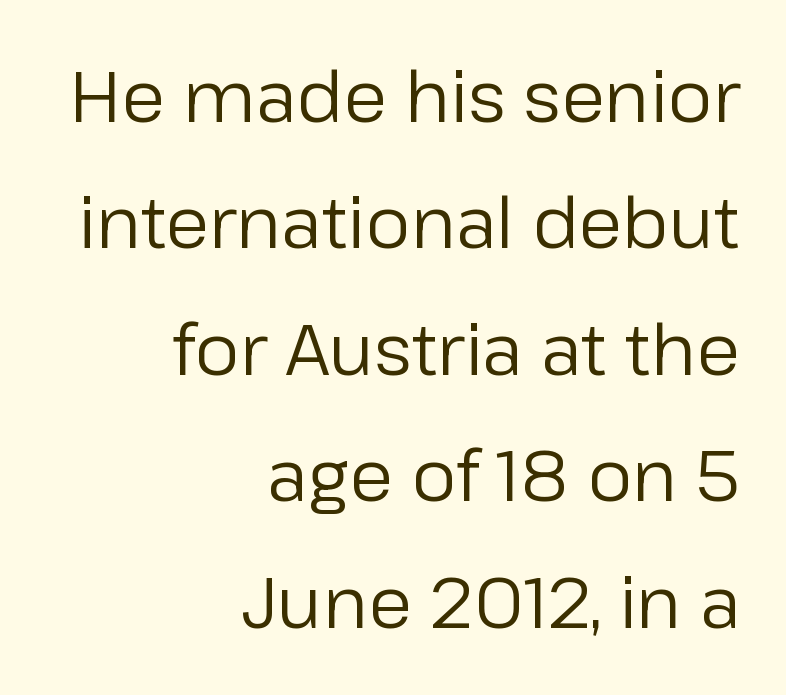
This rendering leaves character spacing at its baseline value. Typographically, this falls in the sans-serif category. This rendering features lettering with no underline. The passage is arranged like a letterhead date or caption credit — flush right.
